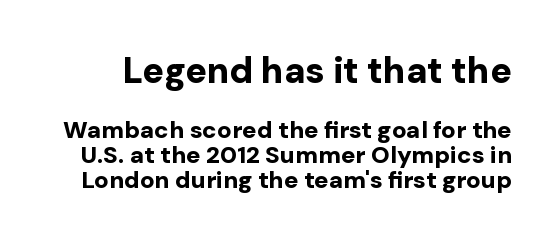
{"serif": "no", "italic": "no", "bold": "yes", "weight": "bold", "width": "normal", "stroke_contrast": "low", "x_height": "medium", "monospaced": "no", "underline": "no", "line_spacing": "tight", "line_spacing_ratio": 1.05, "letter_spacing": "normal", "letter_spacing_em": 0.0, "larger_block": "first", "size_ratio": 1.5, "glyph_px": 36}
